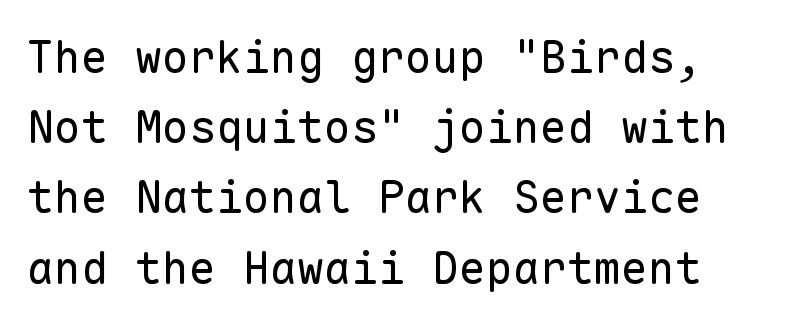
Interline gaps are of average width in this sample. The axis of the letterforms is exactly vertical. Glyph-to-glyph distance matches everyday printed text. No feet cap the strokes, marking this as sans-serif type.
